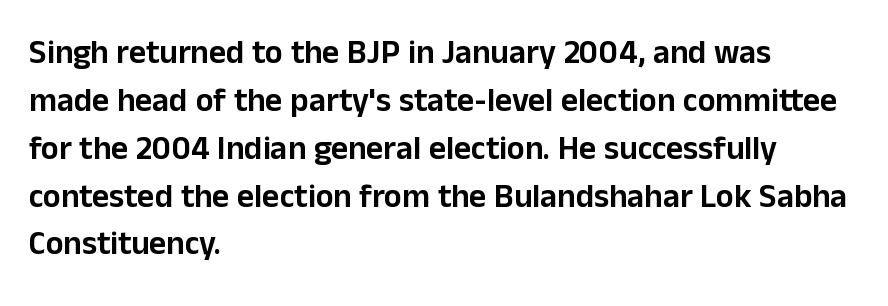
{"serif": "no", "italic": "no", "width": "normal", "stroke_contrast": "low", "x_height": "medium", "monospaced": "no", "underline": "no", "align": "left", "line_spacing": "normal", "line_spacing_ratio": 1.45, "letter_spacing": "normal", "letter_spacing_em": 0.0, "glyph_px": 33}
